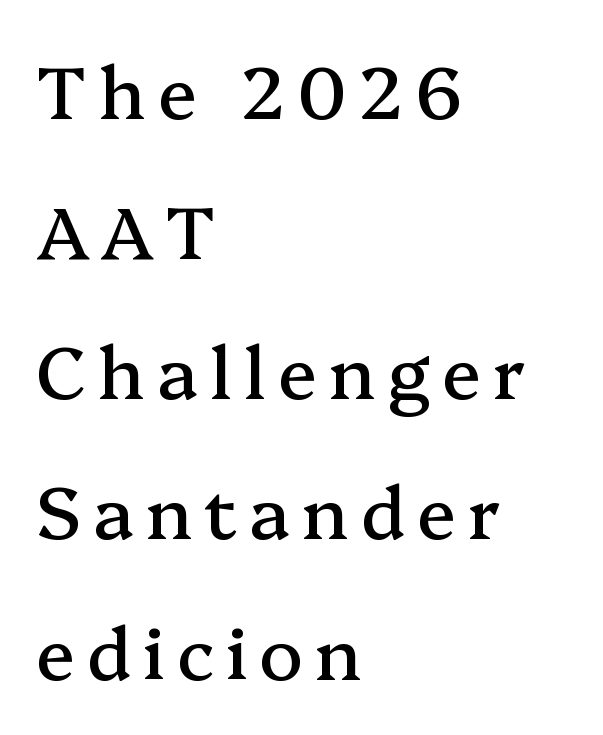
{"serif": "yes", "italic": "no", "width": "normal", "stroke_contrast": "medium", "x_height": "medium", "monospaced": "no", "underline": "no", "align": "left", "line_spacing": "loose", "line_spacing_ratio": 1.92, "glyph_px": 73}
